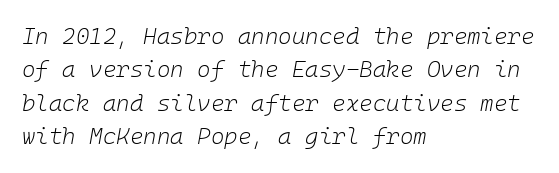
Layout note: lines flush left. Nobody touched the tracking dial on this one. Successive baselines arrive at the customary interval. Descenders are the only things crossing below the line.
